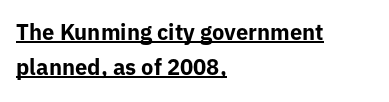
The image shows 22 px bold type, upright; set left-aligned, normal line spacing (1.59x), normal letter spacing, underlined.
